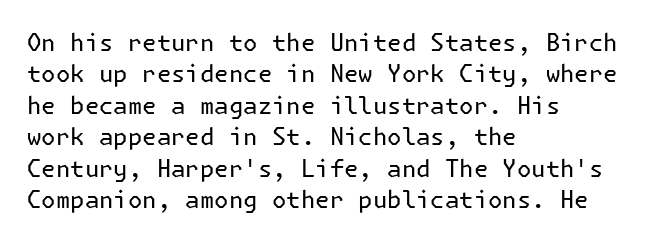
{"italic": "no", "bold": "no", "underline": "no", "align": "left", "line_spacing": "normal", "line_spacing_ratio": 1.31, "letter_spacing": "normal", "letter_spacing_em": 0.0, "glyph_px": 24}
